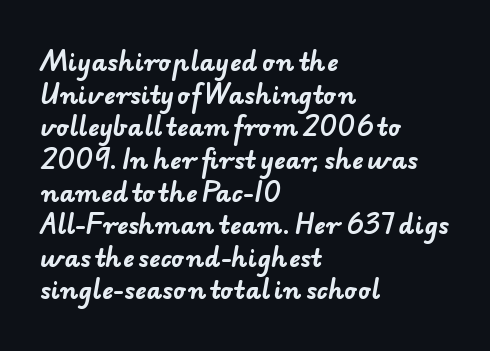
The image shows 24 px bold type; set left-aligned, normal line spacing (1.36x), normal letter spacing, not underlined.
